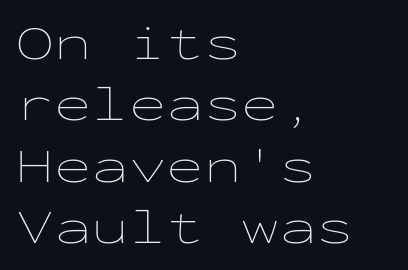
Q: Is the text bold? A: No.
Q: Is the text italic (slanted)? A: No, it is upright.
Q: Is the text underlined? A: No.
Q: How is the paragraph aligned? A: Left-aligned.
Q: Is the spacing between letters normal or unusually wide? A: Normal.
Q: Width (condensed, normal, or wide)? A: Wide.
Q: Stroke contrast? A: Low.
Q: x-height? A: Medium.
Q: Monospaced? A: Yes.
